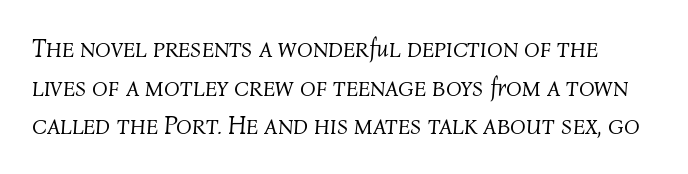
Emphasis-style slanted type is in use. No extra ink here — the face is not bold. The gap between lines stays unmarked. One glance says typical: line gaps are just what's usual. Standard letterfit; no display-style spreading of the glyphs.
